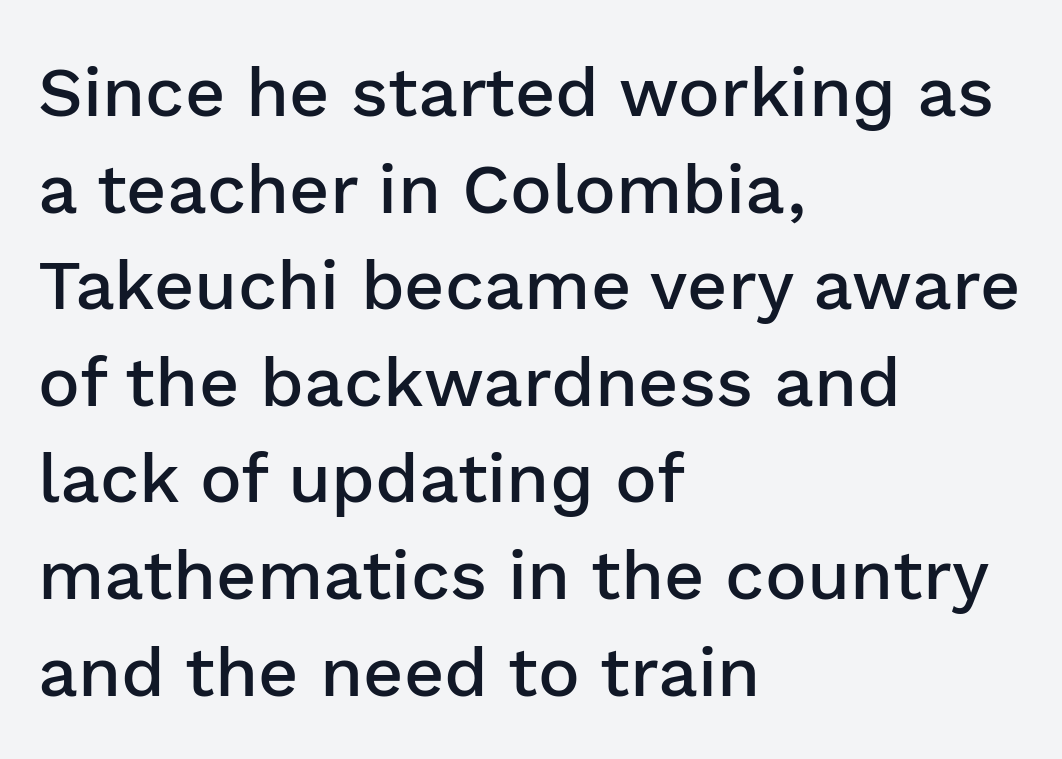
The image shows 70 px semibold sans-serif type, upright; set left-aligned, normal line spacing (1.38x), normal letter spacing, not underlined; low stroke contrast and a medium x-height.
